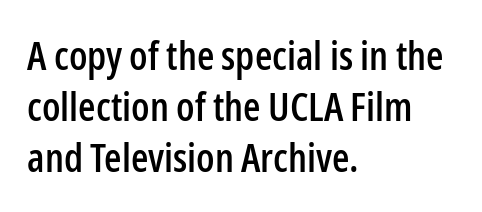
Q: Is the text italic (slanted)? A: No, it is upright.
Q: Is the typeface a serif or a sans-serif typeface? A: Sans-serif.
Q: Is the text underlined? A: No.
Q: How is the paragraph aligned? A: Left-aligned.
Q: Is the spacing between letters normal or unusually wide? A: Normal.
Q: Is the spacing between lines tight, normal or loose? A: Normal.
Q: Width (condensed, normal, or wide)? A: Condensed.
Q: Stroke contrast? A: Low.
Q: x-height? A: Medium.
Q: Monospaced? A: No.
